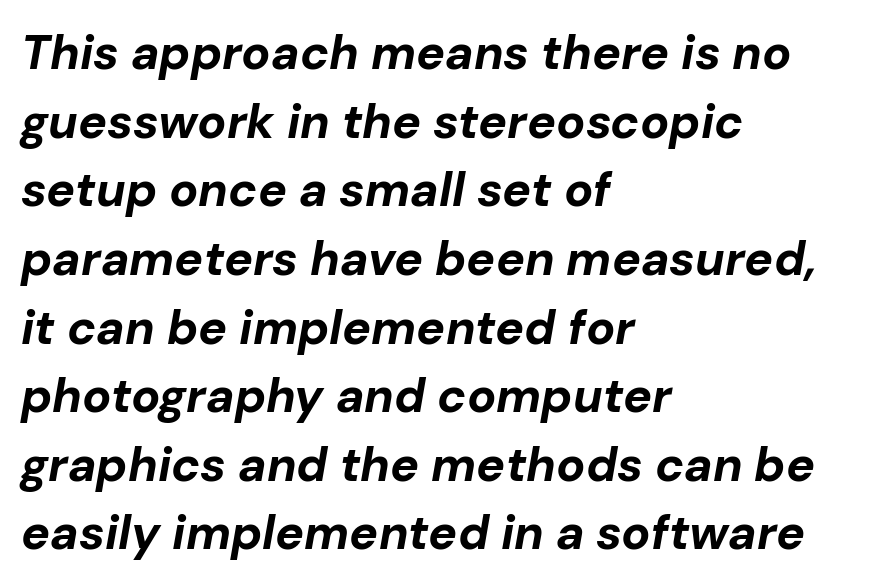
{"italic": "yes", "lean": "right", "slant_degrees": 10, "bold": "yes", "weight": "bold", "width": "normal", "stroke_contrast": "low", "x_height": "medium", "monospaced": "no", "underline": "no", "align": "left", "line_spacing": "normal", "line_spacing_ratio": 1.43, "letter_spacing": "normal", "letter_spacing_em": 0.0, "glyph_px": 48}
